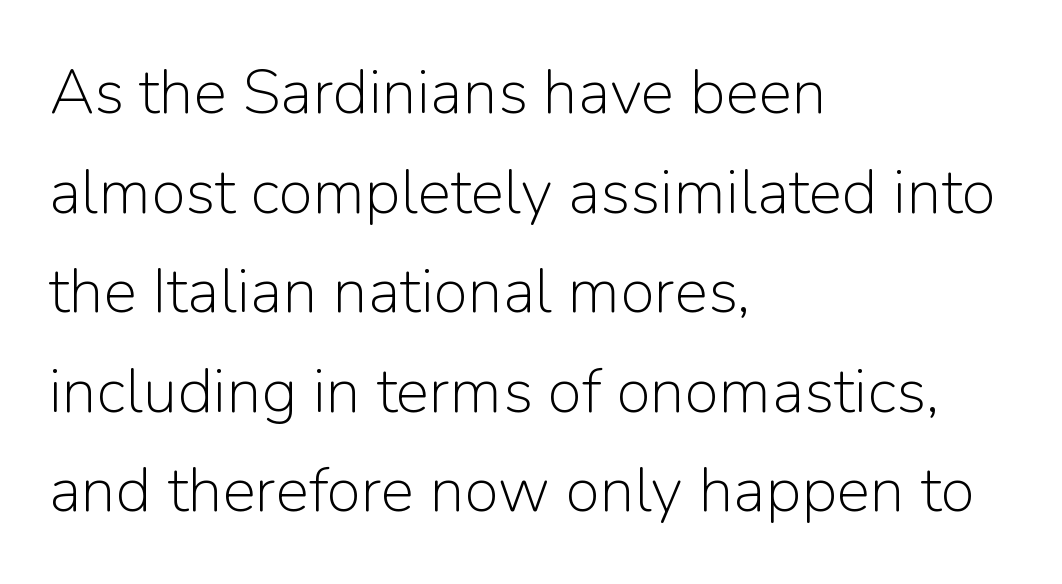
Q: Is the text bold? A: No.
Q: Is the text italic (slanted)? A: No, it is upright.
Q: Is the typeface a serif or a sans-serif typeface? A: Sans-serif.
Q: Is the text underlined? A: No.
Q: How is the paragraph aligned? A: Left-aligned.
Q: Is the spacing between letters normal or unusually wide? A: Normal.
Q: Is the spacing between lines tight, normal or loose? A: Normal.
Q: Width (condensed, normal, or wide)? A: Normal.
Q: Stroke contrast? A: Low.
Q: x-height? A: Medium.
Q: Monospaced? A: No.
